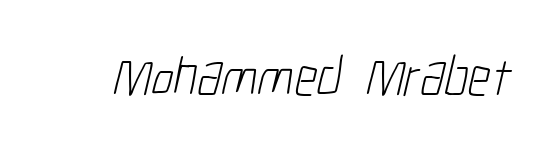
Q: Is the text bold? A: No.
Q: Is the typeface a serif or a sans-serif typeface? A: Sans-serif.
Q: Is the text underlined? A: No.
Q: Is the spacing between letters normal or unusually wide? A: Normal.
Q: Width (condensed, normal, or wide)? A: Condensed.
Q: Stroke contrast? A: Low.
Q: x-height? A: Medium.
Q: Monospaced? A: No.
